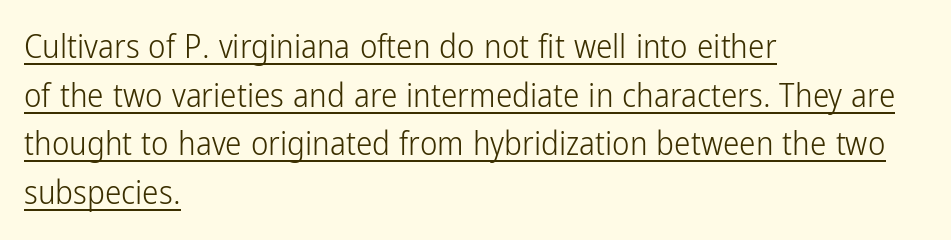
How would I describe the line gaps? Plain and ordinary. Is this a sans? Yes — the strokes have no serifs. Posture: vertical. Weight: regular or lighter. A typographer would call this underscored text. Proportional: the letters do not fall into vertical columns.
